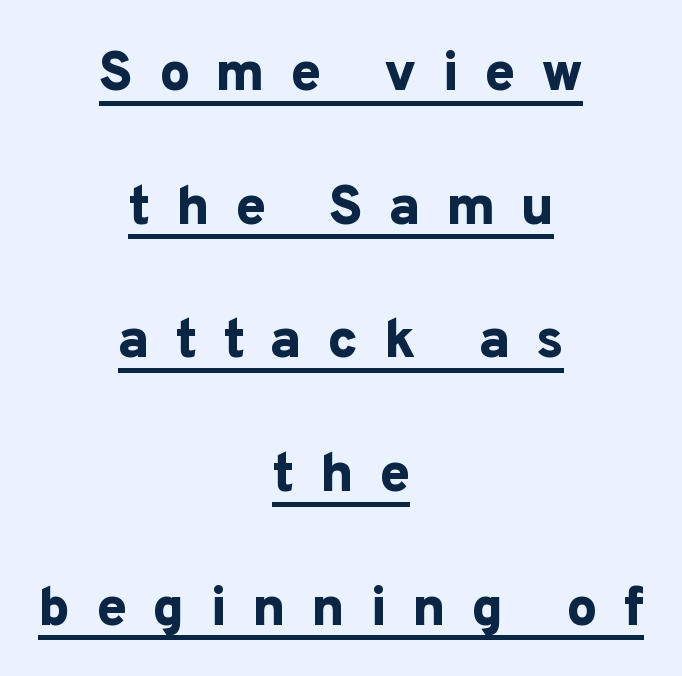
The image shows 55 px bold sans-serif type, upright; set centered, loose line spacing (2.43x), unusually wide letter spacing (+0.46 em), underlined; low stroke contrast and a medium x-height.
